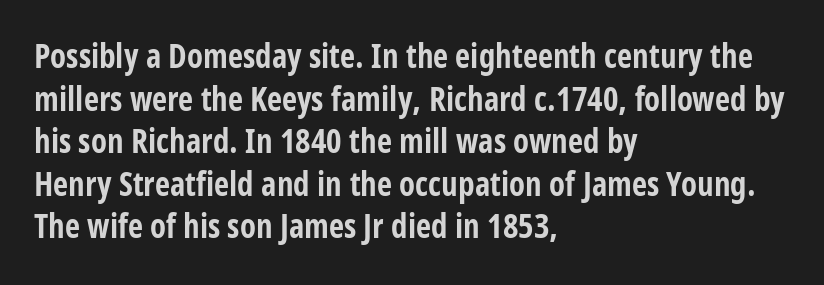
Q: Is the text bold? A: Yes.
Q: Is the text italic (slanted)? A: No, it is upright.
Q: Is the typeface a serif or a sans-serif typeface? A: Sans-serif.
Q: Is the text underlined? A: No.
Q: How is the paragraph aligned? A: Left-aligned.
Q: Is the spacing between letters normal or unusually wide? A: Normal.
Q: Is the spacing between lines tight, normal or loose? A: Normal.
Q: Width (condensed, normal, or wide)? A: Condensed.
Q: Stroke contrast? A: Low.
Q: x-height? A: Large.
Q: Monospaced? A: No.
